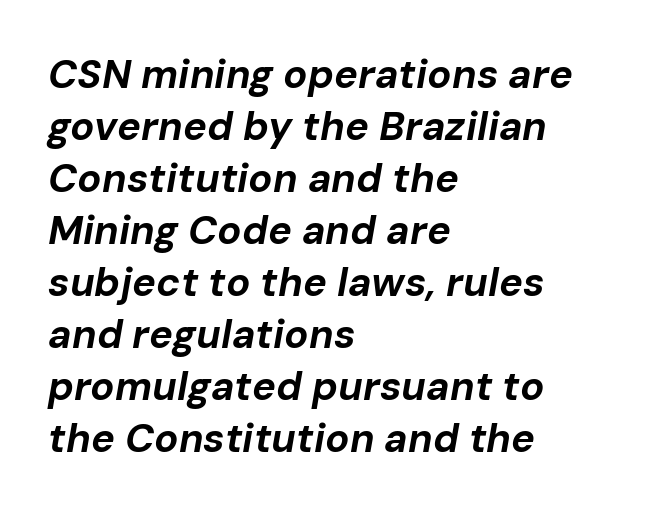
The baseline area is clear. The strokes are fattened all the way to bold. The rendering uses natural spacing where letterforms have individual widths. Emphasis-style slanted type is in use. The passage shown stacks its lines at a standard gap.
